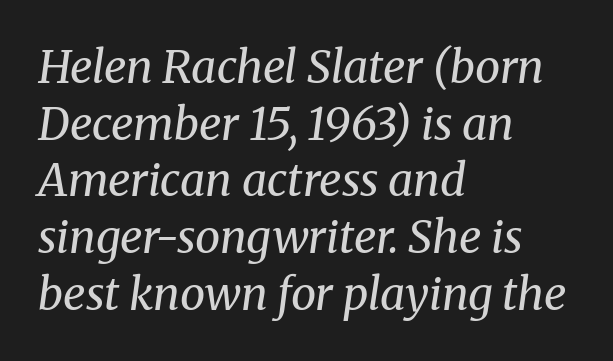
Q: Is the text bold? A: No.
Q: Is the text italic (slanted)? A: Yes, it leans right by about 8 degrees.
Q: Is the typeface a serif or a sans-serif typeface? A: Serif.
Q: Is the text underlined? A: No.
Q: How is the paragraph aligned? A: Left-aligned.
Q: Is the spacing between letters normal or unusually wide? A: Normal.
Q: Is the spacing between lines tight, normal or loose? A: Normal.
Q: Width (condensed, normal, or wide)? A: Normal.
Q: Stroke contrast? A: Medium.
Q: x-height? A: Medium.
Q: Monospaced? A: No.
